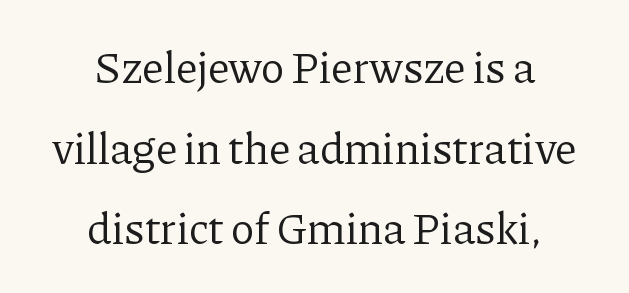
Q: Is the text bold? A: No.
Q: Is the text italic (slanted)? A: No, it is upright.
Q: Is the typeface a serif or a sans-serif typeface? A: Serif.
Q: Is the text underlined? A: No.
Q: How is the paragraph aligned? A: Centered.
Q: Is the spacing between letters normal or unusually wide? A: Normal.
Q: Width (condensed, normal, or wide)? A: Normal.
Q: Stroke contrast? A: Low.
Q: x-height? A: Medium.
Q: Monospaced? A: No.
